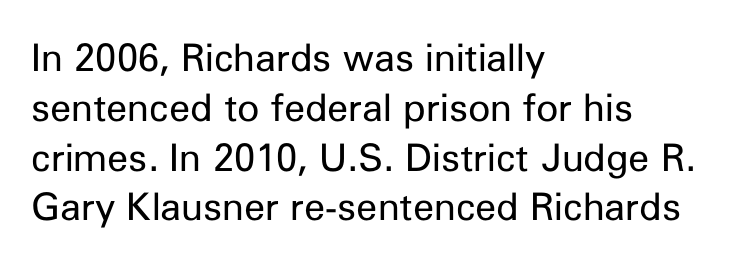
Q: Is the text bold? A: No.
Q: Is the text italic (slanted)? A: No, it is upright.
Q: Is the typeface a serif or a sans-serif typeface? A: Sans-serif.
Q: Is the text underlined? A: No.
Q: How is the paragraph aligned? A: Left-aligned.
Q: Is the spacing between letters normal or unusually wide? A: Normal.
Q: Is the spacing between lines tight, normal or loose? A: Normal.
Q: Width (condensed, normal, or wide)? A: Normal.
Q: Stroke contrast? A: Low.
Q: x-height? A: Medium.
Q: Monospaced? A: No.
